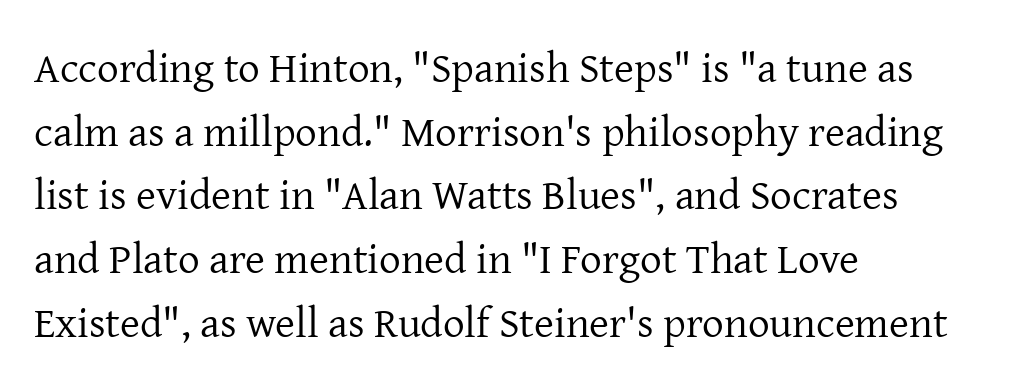
The image shows 43 px regular-weight serif type, upright; set left-aligned, normal line spacing (1.48x), normal letter spacing, not underlined; low stroke contrast and a medium x-height.
